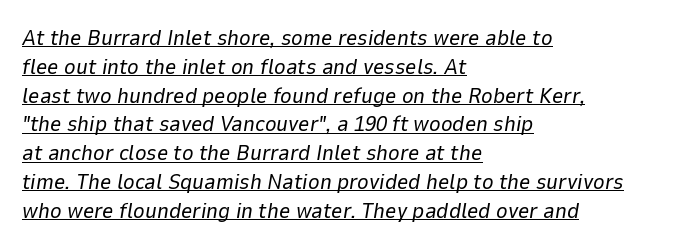
Q: Is the text bold? A: No.
Q: Is the text italic (slanted)? A: Yes, it leans right by about 9 degrees.
Q: Is the text underlined? A: Yes.
Q: How is the paragraph aligned? A: Left-aligned.
Q: Is the spacing between letters normal or unusually wide? A: Normal.
Q: Is the spacing between lines tight, normal or loose? A: Normal.
